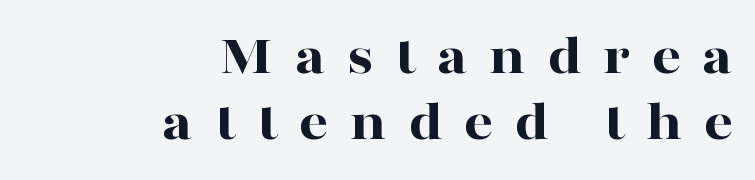
{"serif": "yes", "italic": "no", "bold": "yes", "weight": "bold", "width": "wide", "stroke_contrast": "high", "x_height": "medium", "monospaced": "no", "underline": "no", "align": "right", "line_spacing_ratio": 1.16, "letter_spacing": "wide", "letter_spacing_em": 0.38, "glyph_px": 57}
